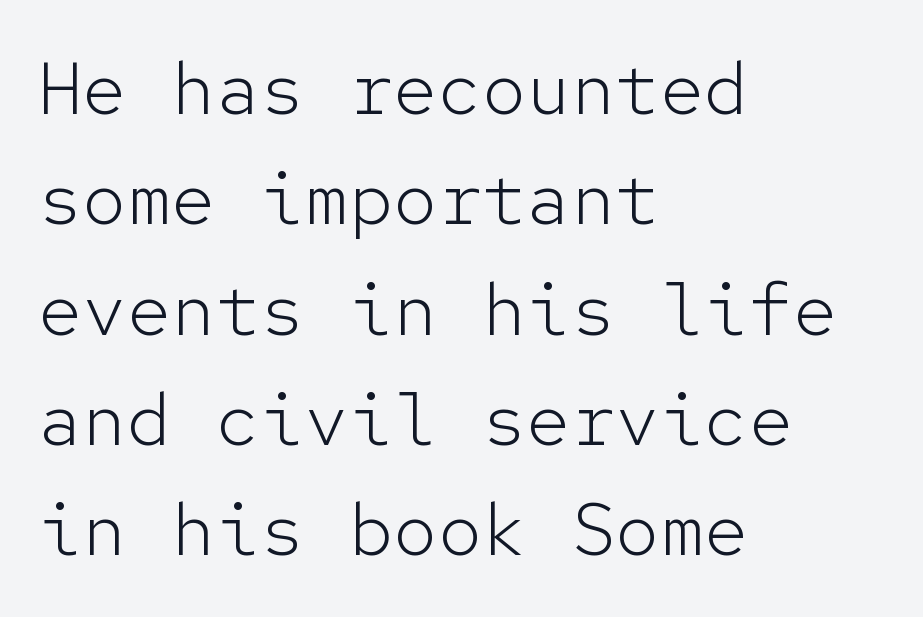
Q: Is the text bold? A: No.
Q: Is the text italic (slanted)? A: No, it is upright.
Q: Is the typeface a serif or a sans-serif typeface? A: Sans-serif.
Q: Is the text underlined? A: No.
Q: How is the paragraph aligned? A: Left-aligned.
Q: Is the spacing between letters normal or unusually wide? A: Normal.
Q: Is the spacing between lines tight, normal or loose? A: Normal.
Q: Width (condensed, normal, or wide)? A: Normal.
Q: Stroke contrast? A: Low.
Q: x-height? A: Medium.
Q: Monospaced? A: Yes.
